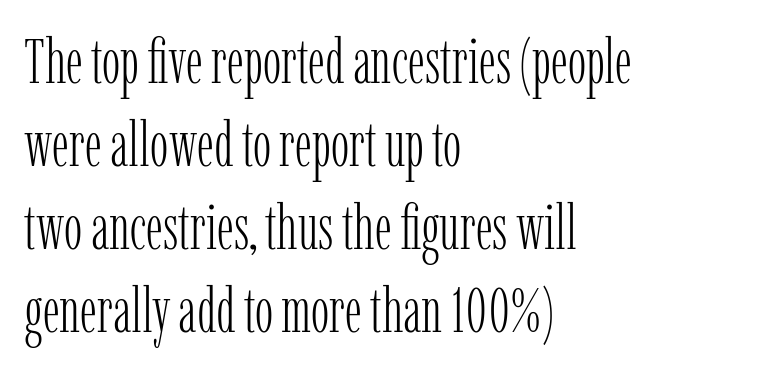
A bare baseline throughout the passage. Characters remain perfectly vertical along every line. Spacing between characters is what you'd get straight out of the box. Do the characters align in a grid? No, the font is proportional. The passage is arranged the way most books set body copy — flush left.
